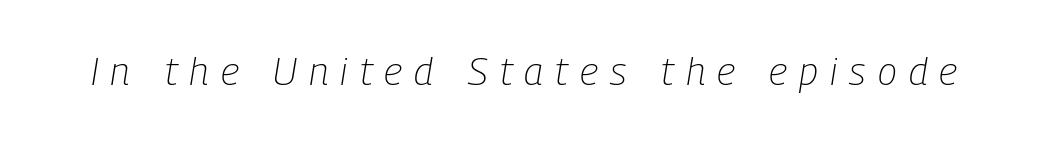
Has an underline been added? It has not. These lines are rendered in a variable-pitch font. Weight: regular or lighter. Every character sits at an angle, as italics do. These lines have a slow, spaced-out rhythm from letter to letter.
